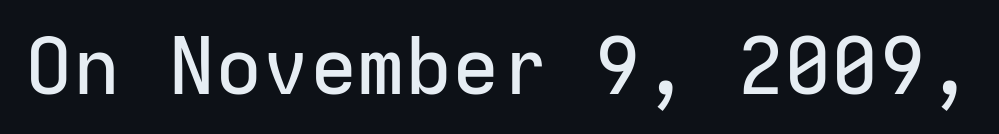
Descenders are the only things crossing below the line. The face used here is a sans, in the tradition of grotesques and geometrics. Look at the tracking — it's just the regular setting, nothing added. This sample has the even, mechanical cadence of fixed-width lettering. Unlike italic type, these characters show no tilt at all.
